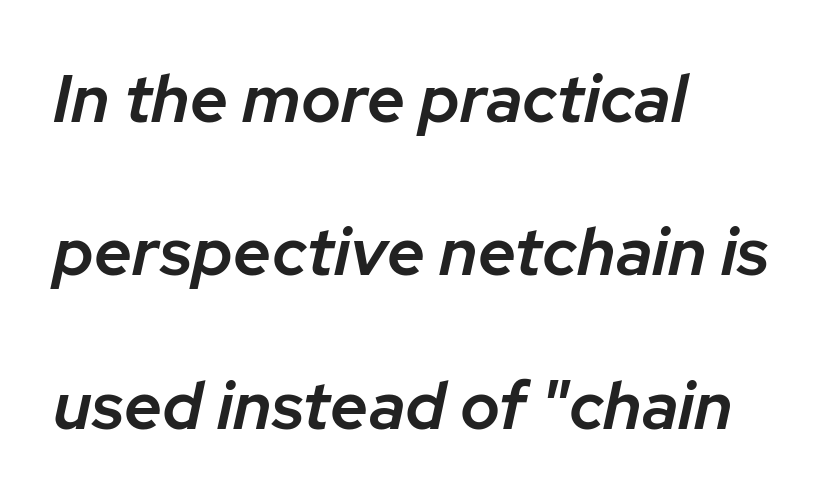
Q: Is the text bold? A: Semi-bold.
Q: Is the text italic (slanted)? A: Yes, it leans right by about 12 degrees.
Q: Is the text underlined? A: No.
Q: How is the paragraph aligned? A: Left-aligned.
Q: Is the spacing between letters normal or unusually wide? A: Normal.
Q: Is the spacing between lines tight, normal or loose? A: Loose.
Q: Width (condensed, normal, or wide)? A: Normal.
Q: Stroke contrast? A: Low.
Q: x-height? A: Medium.
Q: Monospaced? A: No.
